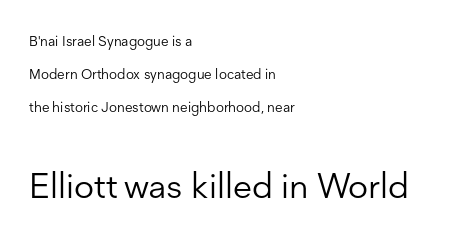
Descenders hang freely into open space. Stroke terminals: plain, sans-serif. Reading top to bottom, the characters get bigger at the block break. The letters sit at their default tracking, neither squeezed nor spread. Line beginnings align vertically; line endings do not. The cut favours lightness, reaching ordinary text weight at its darkest.
